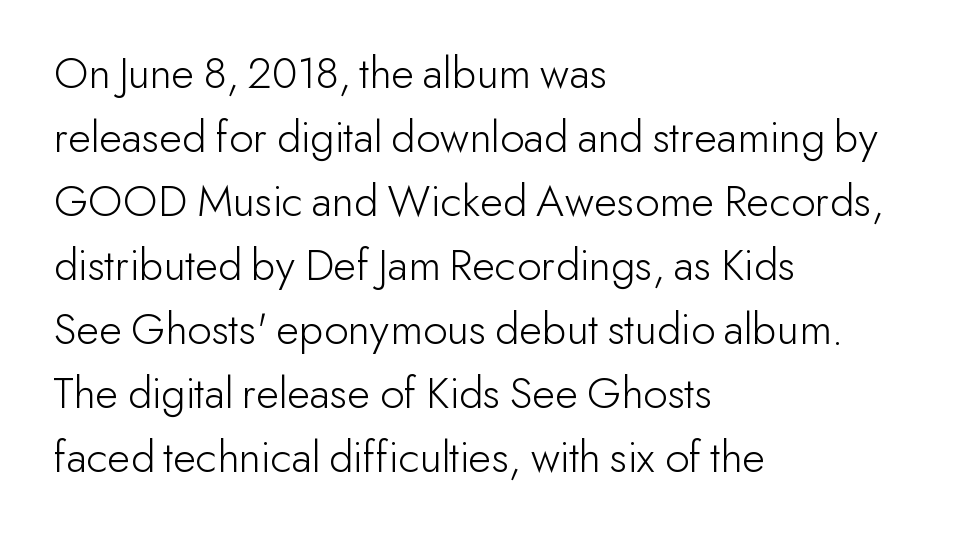
The image shows 47 px light sans-serif type, upright; set left-aligned, normal line spacing (1.36x), normal letter spacing, not underlined; low stroke contrast and a small x-height.
